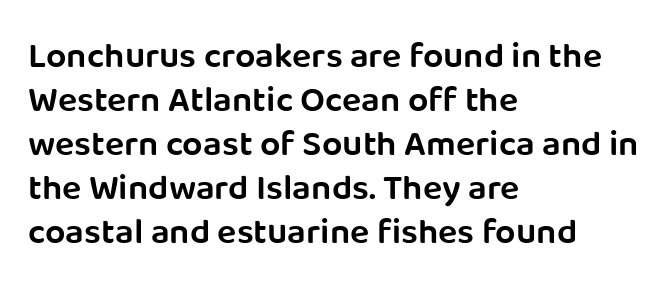
The image shows 36 px semibold sans-serif type, upright; set left-aligned, line spacing 1.22x, normal letter spacing, not underlined; low stroke contrast and a large x-height.
